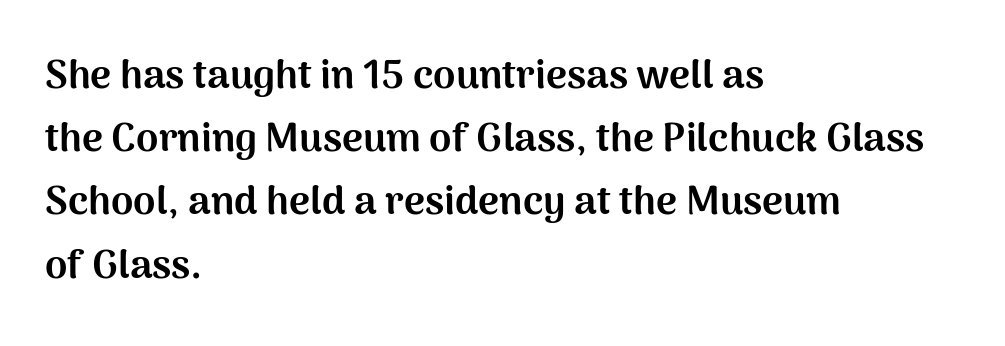
The image shows 40 px bold sans-serif type, upright; set left-aligned, normal line spacing (1.58x), normal letter spacing, not underlined; medium stroke contrast and a medium x-height.
